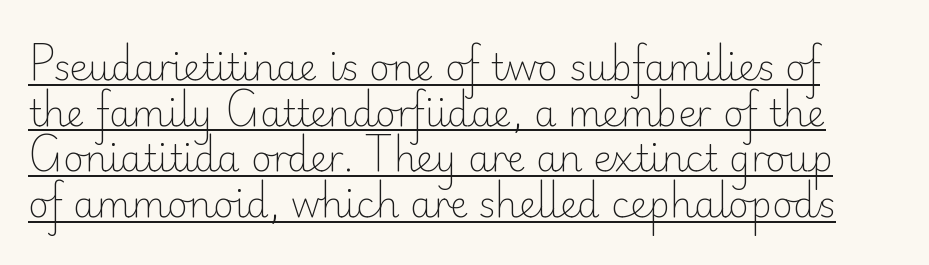
The image shows 36 px light sans-serif type, upright; set normal line spacing (1.27x), normal letter spacing, underlined; low stroke contrast and a small x-height.
